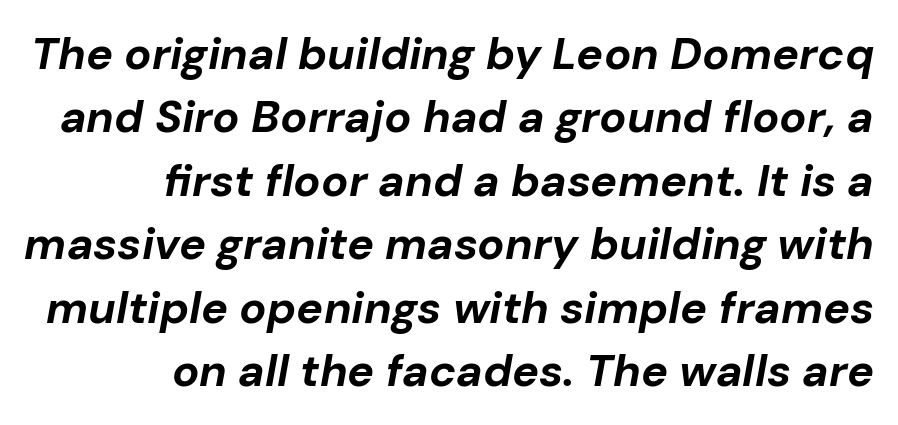
{"italic": "yes", "lean": "right", "slant_degrees": 10, "bold": "yes", "weight": "bold", "width": "normal", "stroke_contrast": "low", "x_height": "medium", "monospaced": "no", "underline": "no", "align": "right", "line_spacing": "normal", "line_spacing_ratio": 1.41, "letter_spacing": "normal", "letter_spacing_em": 0.0, "glyph_px": 45}
